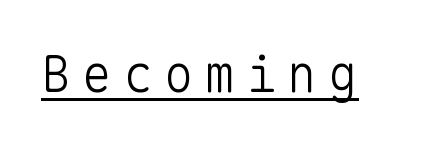
Q: Is the text bold? A: No.
Q: Is the text italic (slanted)? A: No, it is upright.
Q: Is the typeface a serif or a sans-serif typeface? A: Sans-serif.
Q: Is the text underlined? A: Yes.
Q: Is the spacing between letters normal or unusually wide? A: Unusually wide.
Q: Width (condensed, normal, or wide)? A: Normal.
Q: Stroke contrast? A: Low.
Q: x-height? A: Medium.
Q: Monospaced? A: Yes.
